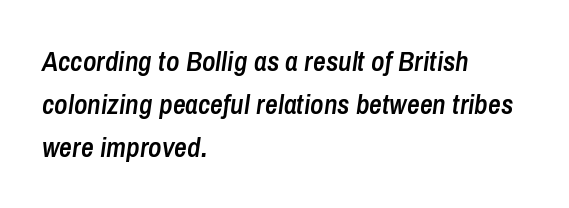
Layout note: lines flush left. This is oblique type, the kind used for emphasis or titles. What stands out about the letter spacing? Nothing — it is the standard amount. Typographic density is moderately raised because the face is semibold. This sample has the flowing, uneven cadence of proportional lettering.
